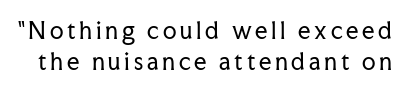
The passage shown stacks its lines at a standard gap. Every character sits straight up, as roman type does. Stroke thickness stays within the range of a standard reading face or lighter. The words here are not underlined.
